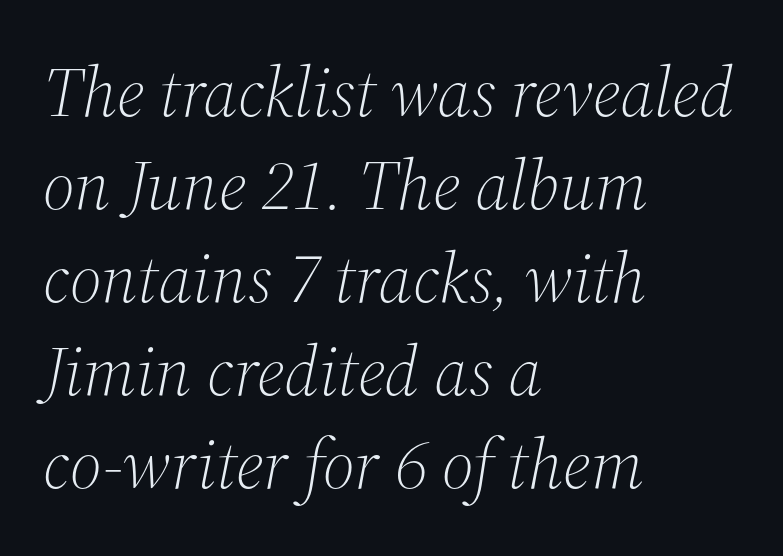
Q: Is the text bold? A: No.
Q: Is the text italic (slanted)? A: Yes, it leans right by about 12 degrees.
Q: Is the typeface a serif or a sans-serif typeface? A: Serif.
Q: Is the text underlined? A: No.
Q: How is the paragraph aligned? A: Left-aligned.
Q: Is the spacing between letters normal or unusually wide? A: Normal.
Q: Is the spacing between lines tight, normal or loose? A: Normal.
Q: Width (condensed, normal, or wide)? A: Normal.
Q: Stroke contrast? A: Medium.
Q: x-height? A: Medium.
Q: Monospaced? A: No.
